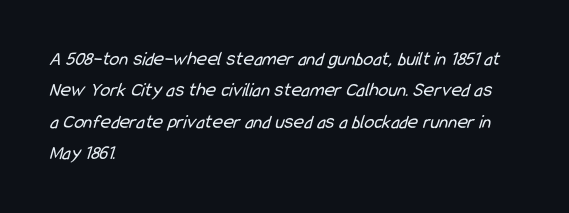
{"bold": "no", "underline": "no", "align": "left", "line_spacing": "normal", "line_spacing_ratio": 1.57, "letter_spacing": "normal", "letter_spacing_em": 0.0, "glyph_px": 20}
